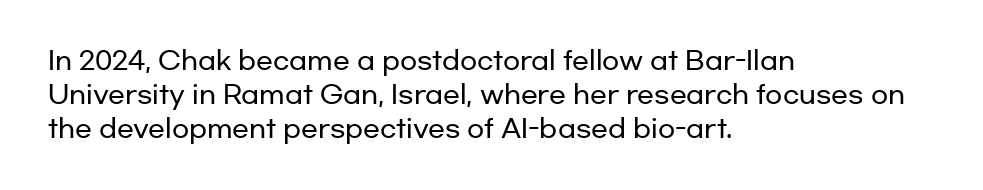
Q: Is the text italic (slanted)? A: No, it is upright.
Q: Is the text underlined? A: No.
Q: How is the paragraph aligned? A: Left-aligned.
Q: Is the spacing between letters normal or unusually wide? A: Normal.
Q: Is the spacing between lines tight, normal or loose? A: Normal.
